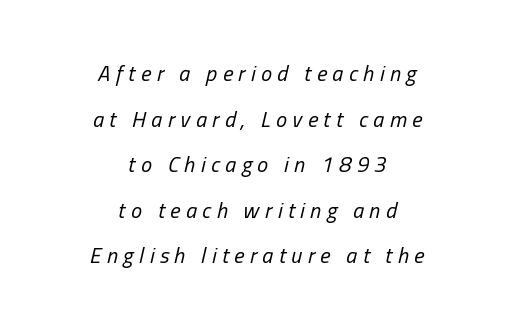
The image shows 22 px text type, italic (leaning right); set centered, loose line spacing (2.07x), unusually wide letter spacing (+0.25 em), not underlined.
